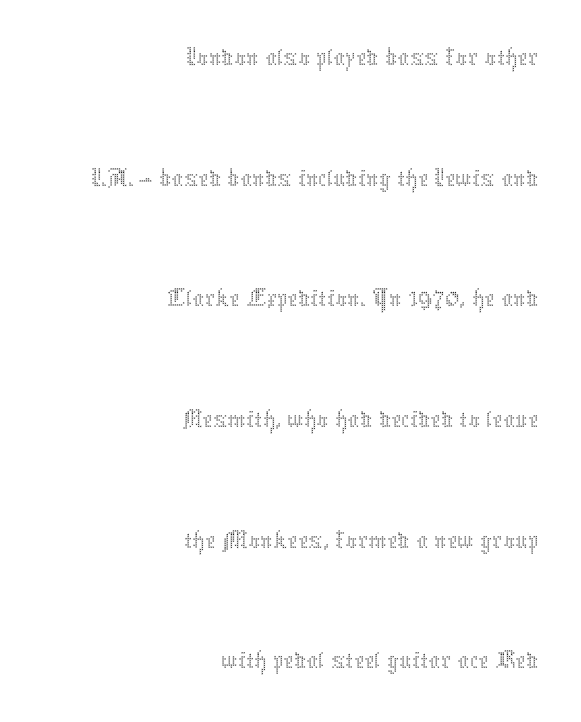
Does extra space separate the letters? No, they use regular spacing. The strip under each line holds only bare page. The rendering uses natural spacing where letterforms have individual widths. Heaviness? Minimal to ordinary, like unemphasized prose. The passage shown stacks its lines with a broad gap.
